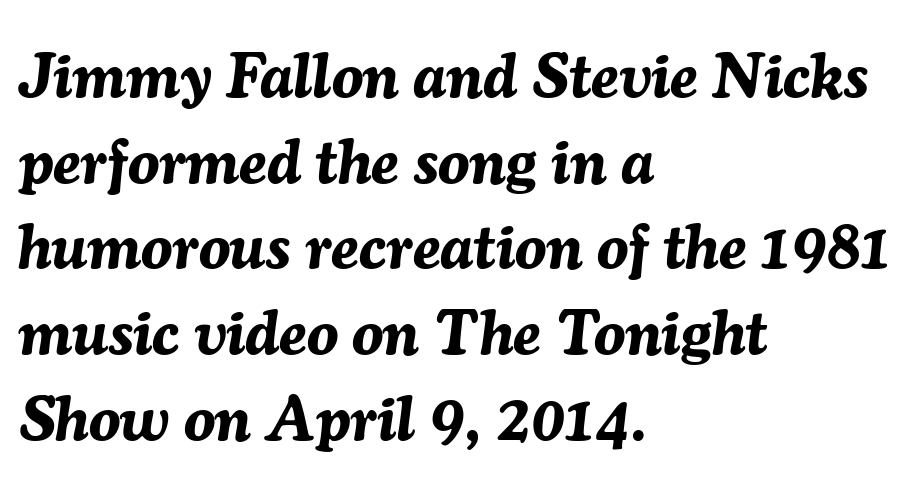
{"italic": "yes", "lean": "right", "slant_degrees": 7, "bold": "yes", "weight": "bold", "width": "normal", "stroke_contrast": "medium", "x_height": "medium", "monospaced": "no", "underline": "no", "align": "left", "line_spacing": "normal", "line_spacing_ratio": 1.36, "letter_spacing": "normal", "letter_spacing_em": 0.0, "glyph_px": 63}
